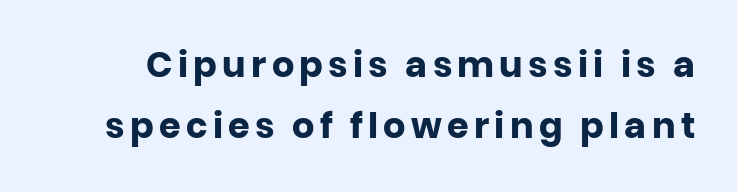
{"serif": "no", "italic": "no", "bold": "yes", "weight": "heavy", "width": "normal", "stroke_contrast": "low", "x_height": "large", "monospaced": "no", "underline": "no", "line_spacing_ratio": 1.75, "glyph_px": 35}
